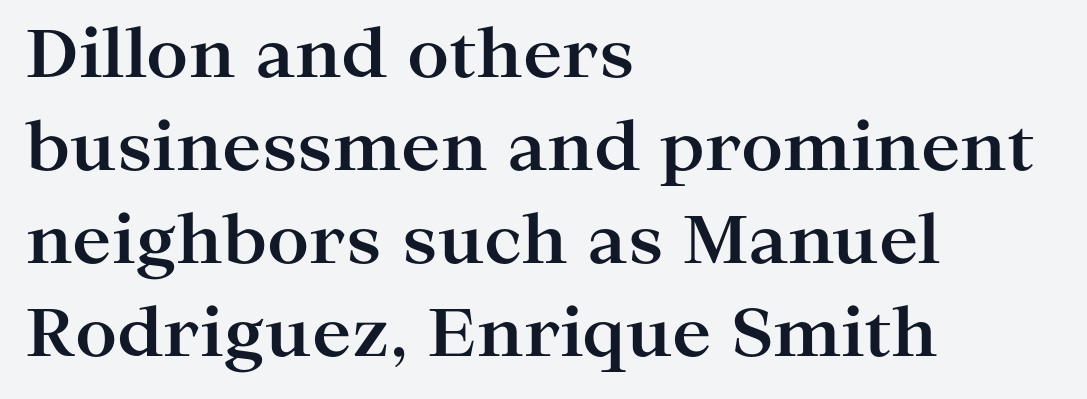
The image shows 66 px bold, wide serif type, upright; set left-aligned, normal line spacing (1.41x), normal letter spacing, not underlined; high stroke contrast and a medium x-height.
